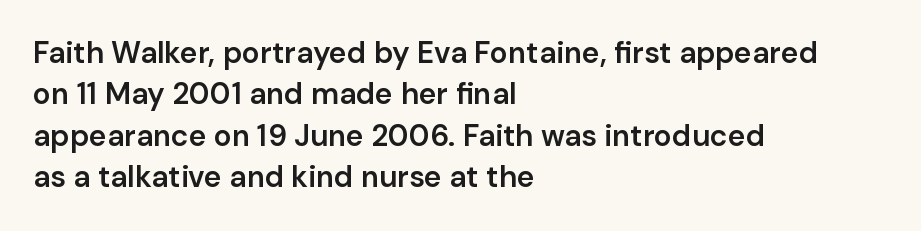
The image shows 30 px semibold sans-serif type, upright; set left-aligned, normal line spacing (1.38x), normal letter spacing, not underlined; low stroke contrast and a medium x-height.
